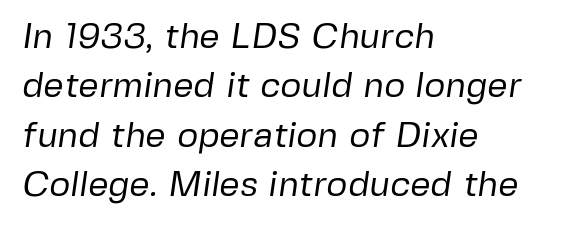
The image shows 36 px regular-weight sans-serif type; set left-aligned, normal line spacing (1.37x), normal letter spacing, not underlined; low stroke contrast and a medium x-height.
